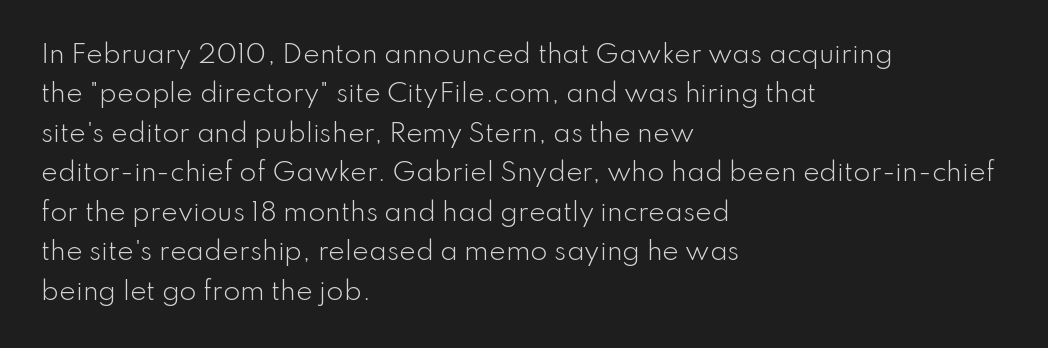
This block has exactly the height ordinary leading produces. Heft: none added — not bold. The face used here is rendered with its standard letterfit. Horizontally, the lines are justified to the leading edge only.
